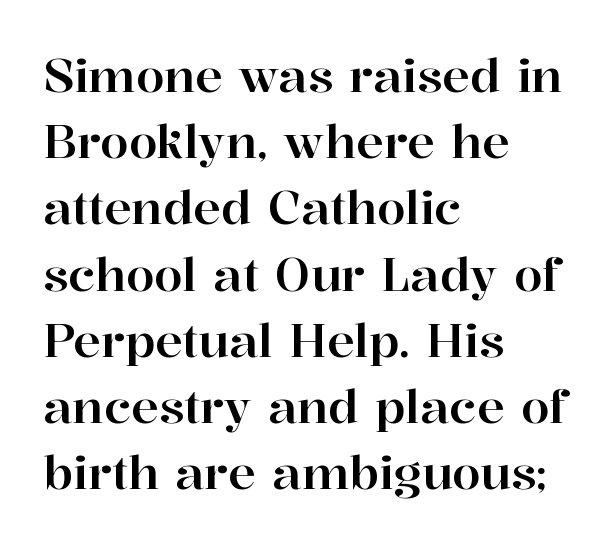
{"serif": "yes", "italic": "no", "width": "normal", "stroke_contrast": "high", "x_height": "medium", "monospaced": "no", "underline": "no", "align": "left", "line_spacing": "normal", "line_spacing_ratio": 1.44, "letter_spacing": "normal", "letter_spacing_em": 0.0, "glyph_px": 46}
